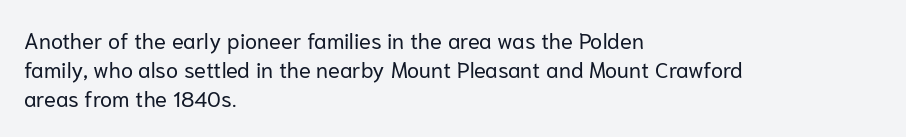
Tall strokes in this sample are plumb rather than angled. The passage shown has conventional tracking throughout. Every row of glyphs begins at an identical x-position on the left. A normal amount of white space separates one row of letters from the next. Type without underlining.
